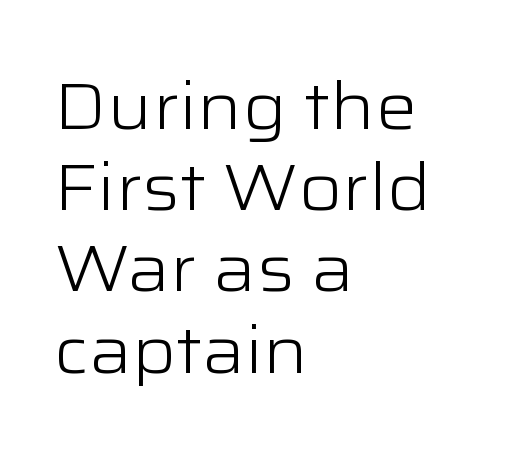
The image shows 66 px light, wide sans-serif type, upright; set left-aligned, line spacing 1.23x, normal letter spacing, not underlined; low stroke contrast and a medium x-height.
